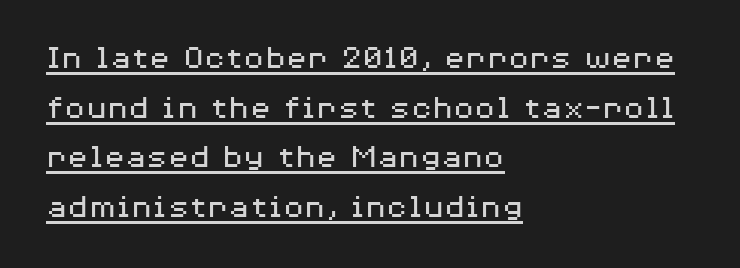
Varying glyph widths throughout — classic text-font behaviour. Leftover space on each line is placed entirely after the last word. The sample's only ornament is a line tracing under the words. In terms of letterform style, serifs are entirely absent. Honestly, the letter spacing is just normal — you wouldn't notice it.
